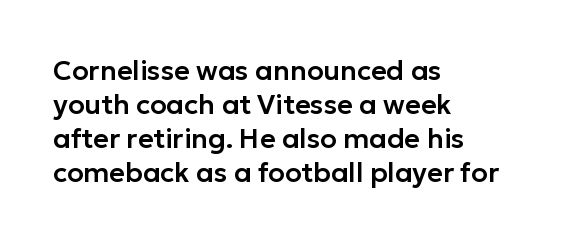
This sample uses plain, unmodified letter spacing. The setting favours the left margin, as ordinary paragraphs usually do. Does the lettering tilt? It doesn't — this is upright. Is there much room between lines? A standard amount, neither cramped nor airy.
